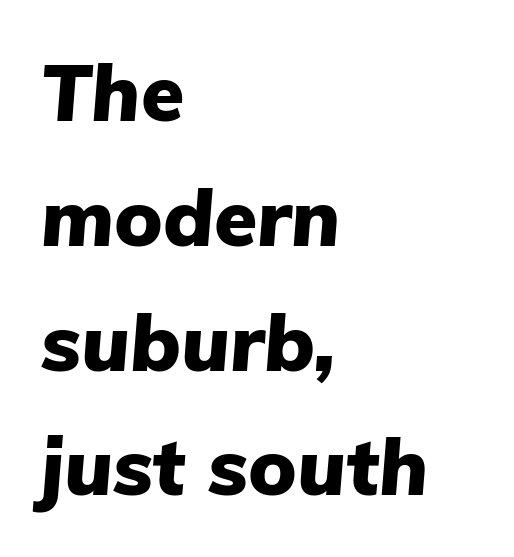
An italicized treatment has been applied to the whole sample. Quick note: underline off. Where is the straight margin? On the left. Does the weight exceed regular? Yes, all the way to bold. These lines keep a tight, regular rhythm from letter to letter.
